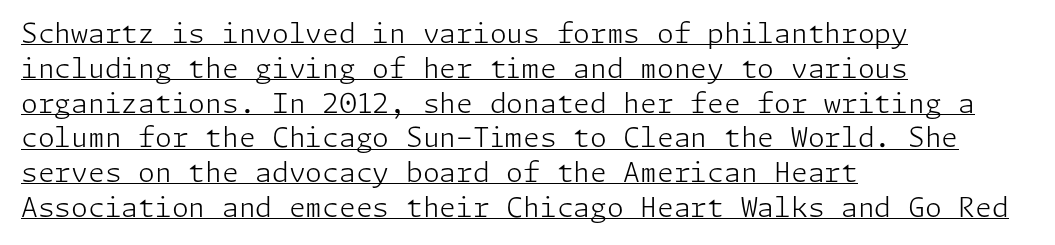
The image shows 27 px text type, upright; set left-aligned, normal line spacing (1.29x), normal letter spacing, underlined.
